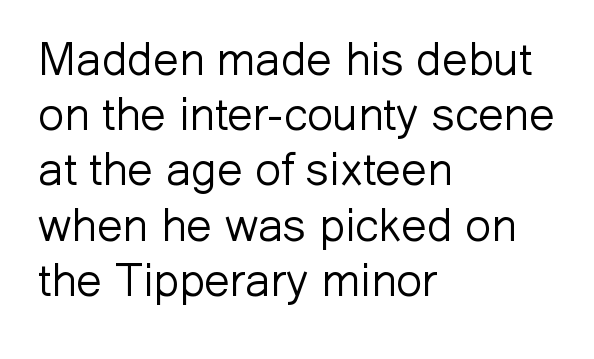
The image shows 46 px light sans-serif type, upright; set left-aligned, line spacing 1.2x, normal letter spacing, not underlined; low stroke contrast and a medium x-height.
